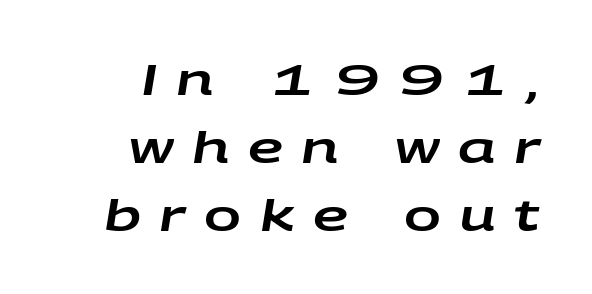
The image shows 44 px wide type, italic (leaning right); set right-aligned, normal line spacing (1.55x), unusually wide letter spacing (+0.42 em), not underlined; low stroke contrast and a large x-height.
